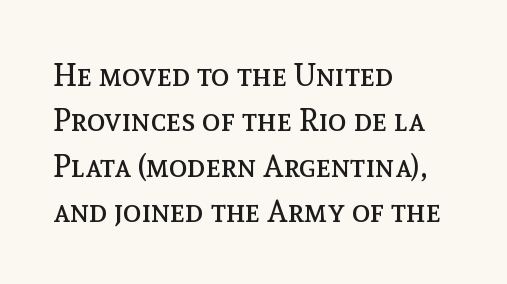
The image shows 31 px regular-weight type, upright; set left-aligned, normal line spacing (1.46x), normal letter spacing, not underlined; a medium x-height.
